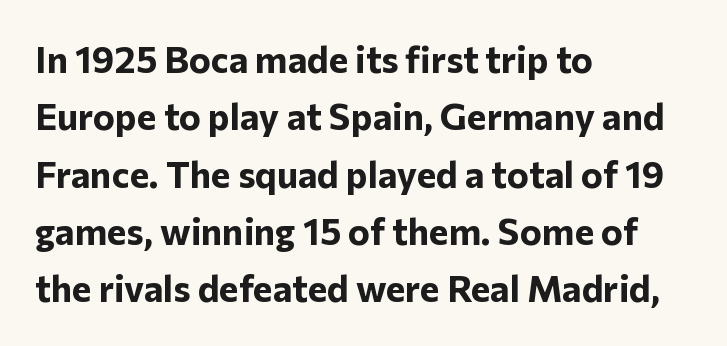
Clear beneath every line of the passage. Proportional: the letters do not fall into vertical columns. How are the letters spaced? Ordinarily, with no added tracking. Does the copy run flush right? No — it runs flush left.
